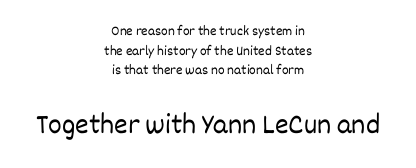
Q: Is the text bold? A: No.
Q: Is the text italic (slanted)? A: No, it is upright.
Q: Is the text underlined? A: No.
Q: How is the paragraph aligned? A: Centered.
Q: Is the spacing between letters normal or unusually wide? A: Normal.
Q: Is the spacing between lines tight, normal or loose? A: Normal.
Q: Which block of text is set in a larger size, the first (top) or the second (bottom)? A: The second (bottom) one.
Q: Width (condensed, normal, or wide)? A: Normal.
Q: Stroke contrast? A: Low.
Q: x-height? A: Large.
Q: Monospaced? A: No.
